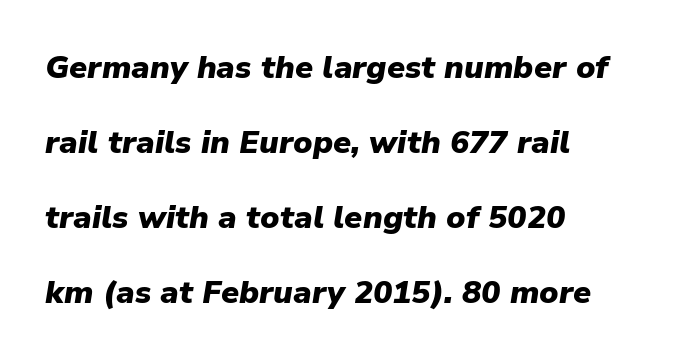
Q: Is the text bold? A: Yes.
Q: Is the text italic (slanted)? A: Yes, it leans right by about 9 degrees.
Q: Is the text underlined? A: No.
Q: How is the paragraph aligned? A: Left-aligned.
Q: Is the spacing between letters normal or unusually wide? A: Normal.
Q: Is the spacing between lines tight, normal or loose? A: Loose.
Q: Width (condensed, normal, or wide)? A: Normal.
Q: Stroke contrast? A: Low.
Q: x-height? A: Medium.
Q: Monospaced? A: No.
